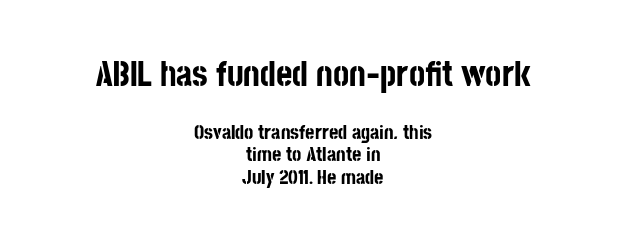
{"serif": "no", "italic": "no", "bold": "yes", "weight": "bold", "width": "condensed", "stroke_contrast": "low", "x_height": "large", "monospaced": "no", "underline": "no", "align": "center", "line_spacing": "tight", "line_spacing_ratio": 1.13, "letter_spacing": "normal", "letter_spacing_em": 0.0, "larger_block": "first", "size_ratio": 1.75, "glyph_px": 35}
